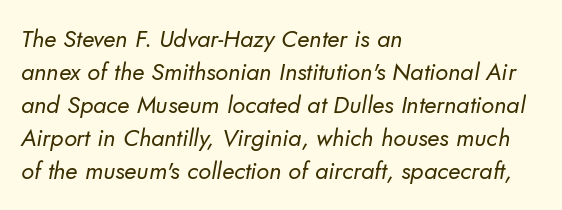
Type without underlining. Successive baselines arrive at the customary interval. The typesetting does not lean heavy: it is not bold. The text block is weighted toward the left margin, trailing off unevenly rightward. The horizontal fit of the characters is conventional and even.
